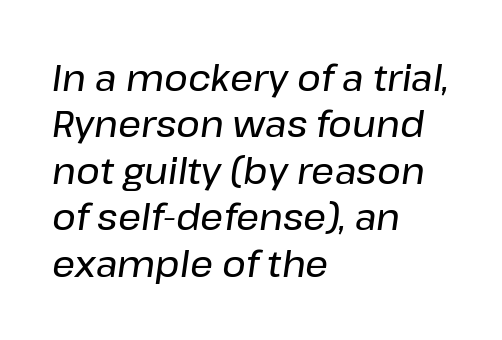
Q: Is the text italic (slanted)? A: Yes, it leans right by about 8 degrees.
Q: Is the text underlined? A: No.
Q: How is the paragraph aligned? A: Left-aligned.
Q: Is the spacing between letters normal or unusually wide? A: Normal.
Q: Is the spacing between lines tight, normal or loose? A: Normal.
Q: Width (condensed, normal, or wide)? A: Normal.
Q: Stroke contrast? A: Low.
Q: x-height? A: Medium.
Q: Monospaced? A: No.
